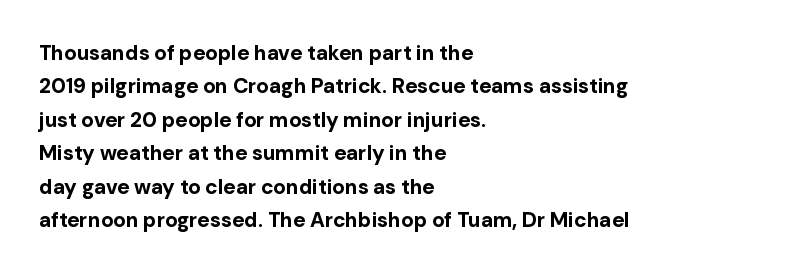
The lines sit at an ordinary, default distance from one another. Bare-footed words on every line. The rendering uses a bold face; every stroke is thick and dark. Posture: upright roman.
